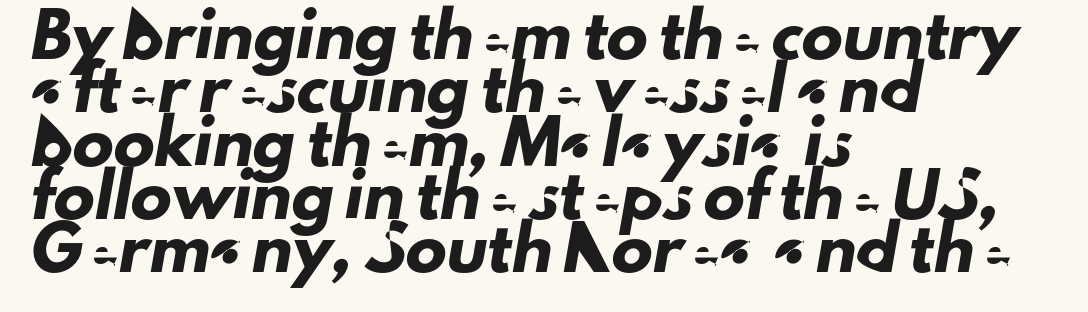
{"serif": "no", "width": "normal", "stroke_contrast": "low", "x_height": "small", "monospaced": "no", "underline": "no", "align": "left", "line_spacing": "normal", "line_spacing_ratio": 1.3, "letter_spacing": "normal", "letter_spacing_em": 0.0, "glyph_px": 41}
